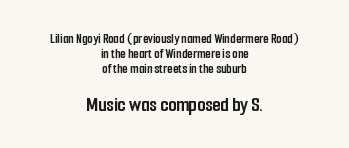
The image shows 21 px bold type, upright; set centered, tight line spacing (1.07x), normal letter spacing, not underlined; the second (bottom) block is 1.5x larger.
